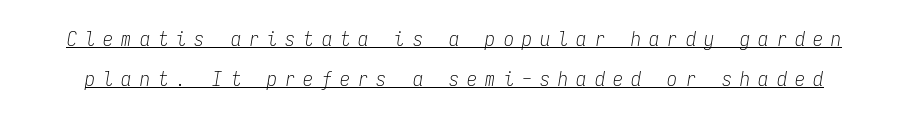
The image shows 20 px text type, italic (leaning right); set loose line spacing (2.0x), unusually wide letter spacing (+0.41 em), underlined.
